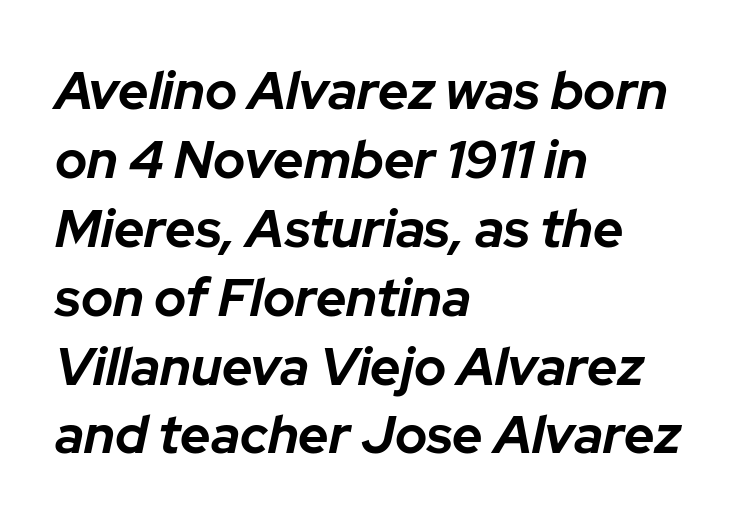
Q: Is the text bold? A: Yes.
Q: Is the text italic (slanted)? A: Yes, it leans right by about 12 degrees.
Q: Is the text underlined? A: No.
Q: How is the paragraph aligned? A: Left-aligned.
Q: Is the spacing between letters normal or unusually wide? A: Normal.
Q: Is the spacing between lines tight, normal or loose? A: Normal.
Q: Width (condensed, normal, or wide)? A: Normal.
Q: Stroke contrast? A: Low.
Q: x-height? A: Medium.
Q: Monospaced? A: No.
